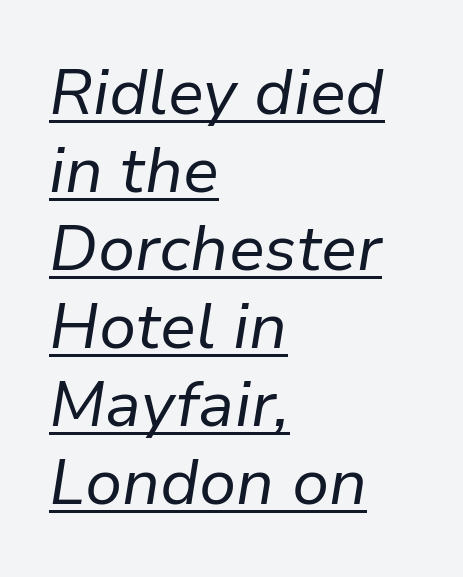
{"italic": "yes", "lean": "right", "slant_degrees": 9, "bold": "no", "weight": "regular", "width": "normal", "stroke_contrast": "low", "x_height": "medium", "monospaced": "no", "underline": "yes", "align": "left", "line_spacing_ratio": 1.22, "letter_spacing": "normal", "letter_spacing_em": 0.0, "glyph_px": 64}
